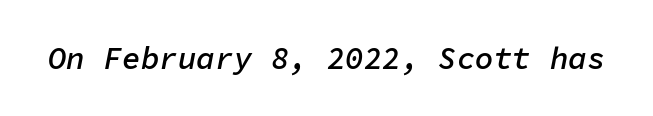
Typesetter's note: demi weight, one step under bold. The gaps between neighbouring characters are ordinary and unremarkable. Beneath every word, the page is bare. Compared with ordinary roman type, these characters are visibly tilted. Looks like terminal output: every glyph gets an equal slot.
